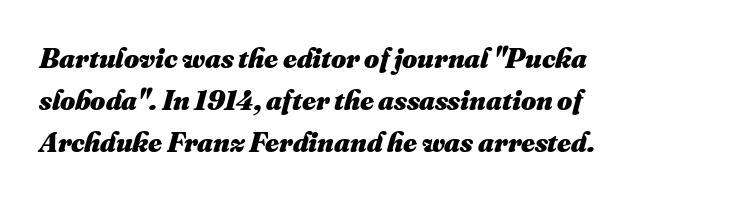
{"bold": "yes", "weight": "heavy", "width": "normal", "stroke_contrast": "medium", "x_height": "small", "monospaced": "no", "underline": "no", "align": "left", "line_spacing": "normal", "line_spacing_ratio": 1.45, "letter_spacing": "normal", "letter_spacing_em": 0.0, "glyph_px": 29}
